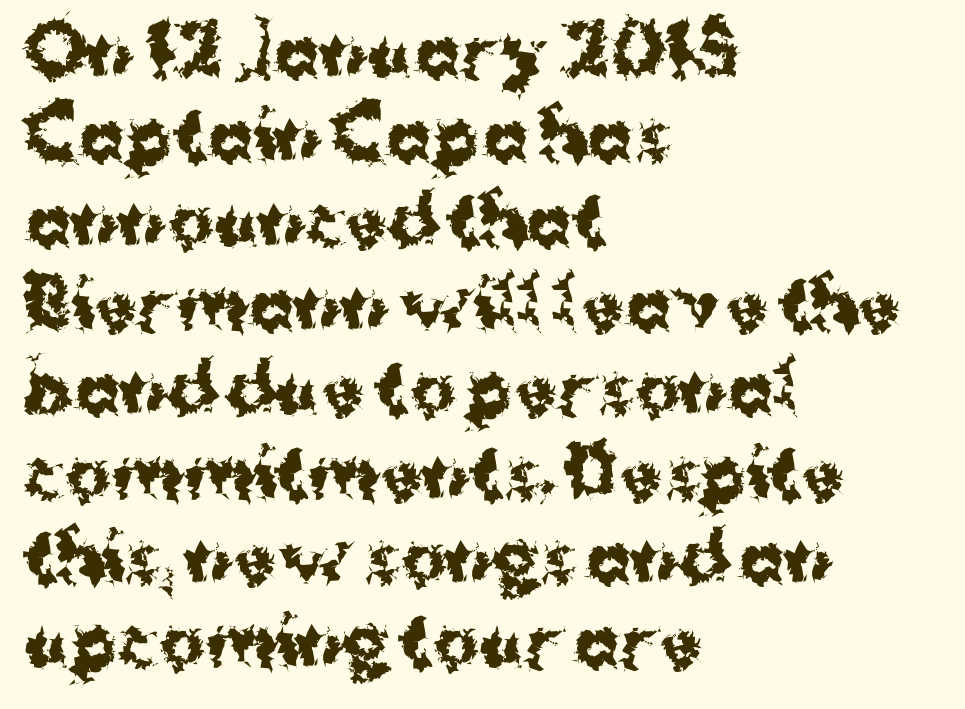
{"serif": "no", "italic": "no", "bold": "yes", "weight": "bold", "width": "normal", "stroke_contrast": "medium", "x_height": "medium", "monospaced": "no", "underline": "no", "align": "left", "line_spacing_ratio": 1.24, "letter_spacing": "normal", "letter_spacing_em": 0.0, "glyph_px": 68}
